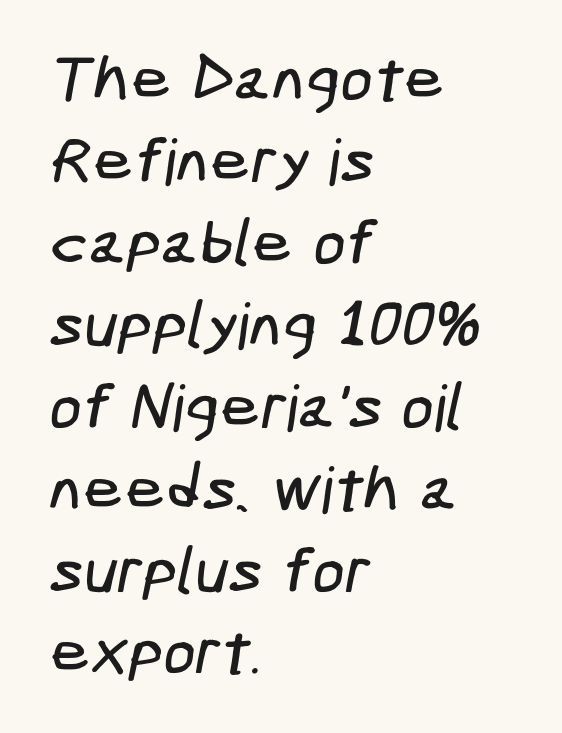
Q: Is the typeface a serif or a sans-serif typeface? A: Sans-serif.
Q: Is the text underlined? A: No.
Q: How is the paragraph aligned? A: Left-aligned.
Q: Is the spacing between letters normal or unusually wide? A: Normal.
Q: Is the spacing between lines tight, normal or loose? A: Normal.
Q: Width (condensed, normal, or wide)? A: Condensed.
Q: Stroke contrast? A: Low.
Q: x-height? A: Medium.
